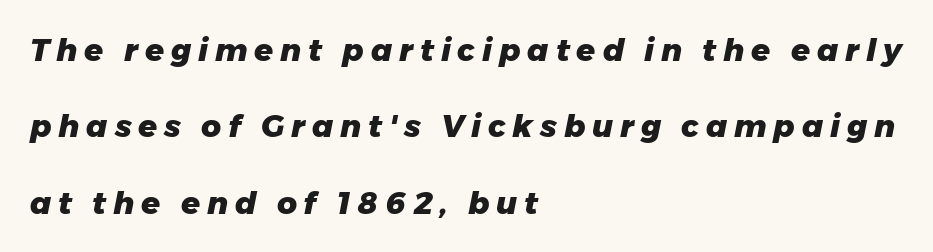
The image shows 31 px heavy type, italic (leaning right); set left-aligned, loose line spacing (2.46x), unusually wide letter spacing (+0.22 em), not underlined; low stroke contrast and a medium x-height.
